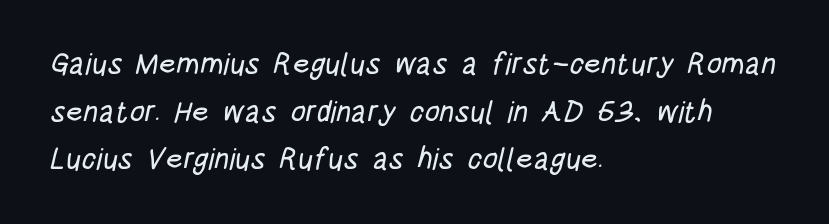
{"serif": "no", "width": "condensed", "stroke_contrast": "low", "x_height": "large", "monospaced": "no", "underline": "no", "align": "left", "line_spacing": "normal", "line_spacing_ratio": 1.59, "letter_spacing": "normal", "letter_spacing_em": 0.0, "glyph_px": 30}
